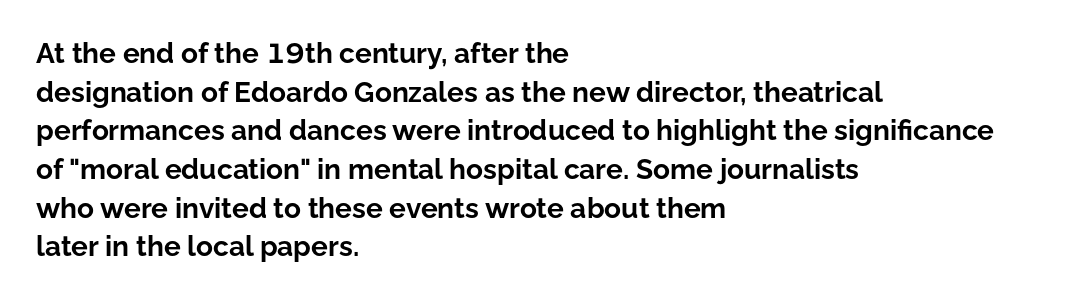
Q: Is the text bold? A: Yes.
Q: Is the text italic (slanted)? A: No, it is upright.
Q: Is the typeface a serif or a sans-serif typeface? A: Sans-serif.
Q: Is the text underlined? A: No.
Q: How is the paragraph aligned? A: Left-aligned.
Q: Is the spacing between letters normal or unusually wide? A: Normal.
Q: Is the spacing between lines tight, normal or loose? A: Normal.
Q: Width (condensed, normal, or wide)? A: Normal.
Q: Stroke contrast? A: Low.
Q: x-height? A: Medium.
Q: Monospaced? A: No.
